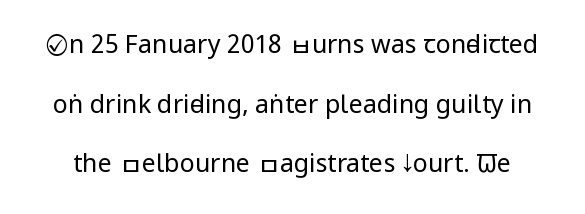
The image shows 25 px text type, upright; set loose line spacing (2.39x), normal letter spacing, not underlined.
